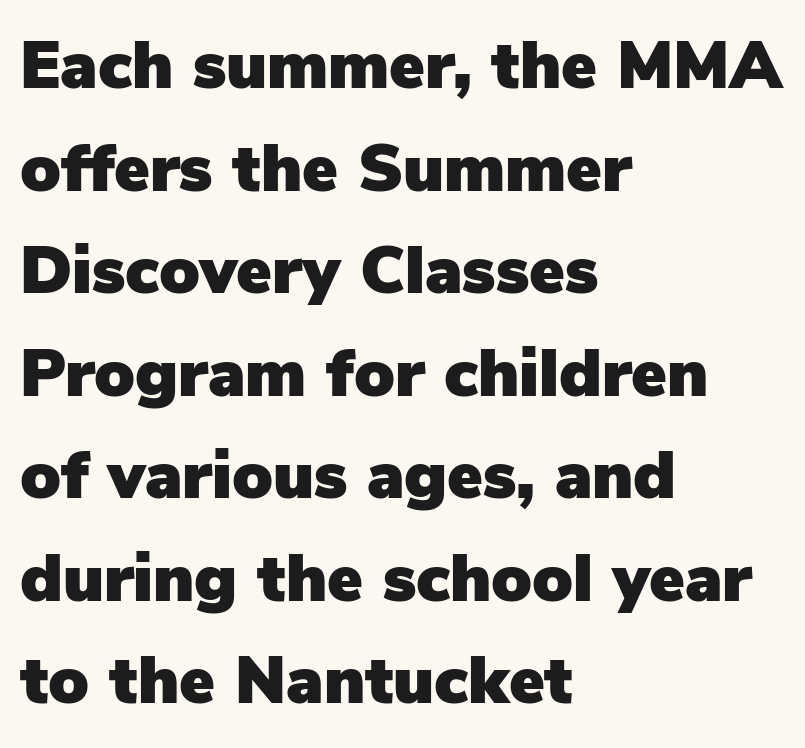
{"serif": "no", "italic": "no", "width": "normal", "stroke_contrast": "low", "x_height": "medium", "monospaced": "no", "underline": "no", "align": "left", "line_spacing": "normal", "line_spacing_ratio": 1.53, "letter_spacing": "normal", "letter_spacing_em": 0.0, "glyph_px": 67}
